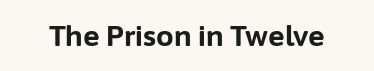
The image shows 28 px bold sans-serif type, upright; set normal letter spacing, not underlined; low stroke contrast and a medium x-height.
